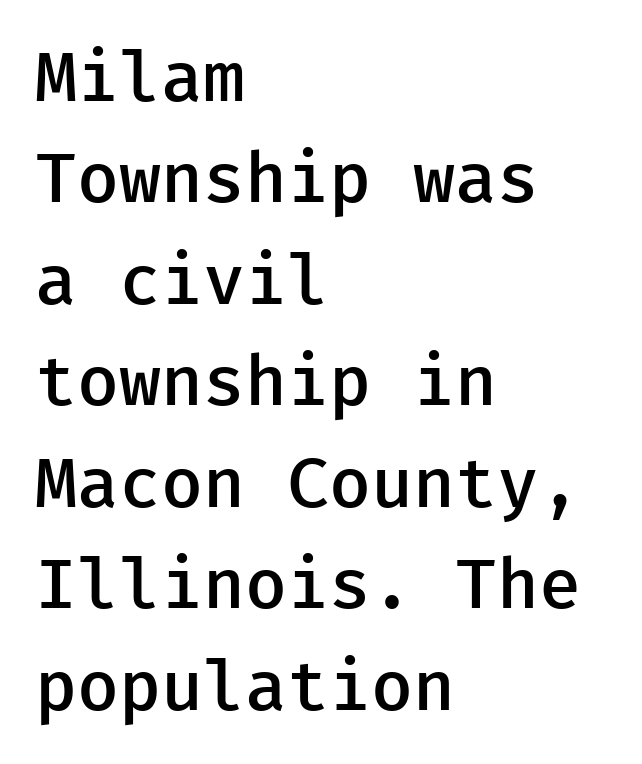
{"serif": "no", "italic": "no", "bold": "semi", "weight": "semibold", "width": "normal", "stroke_contrast": "low", "x_height": "medium", "underline": "no", "align": "left", "line_spacing": "normal", "line_spacing_ratio": 1.45, "letter_spacing": "normal", "letter_spacing_em": 0.0, "glyph_px": 70}
